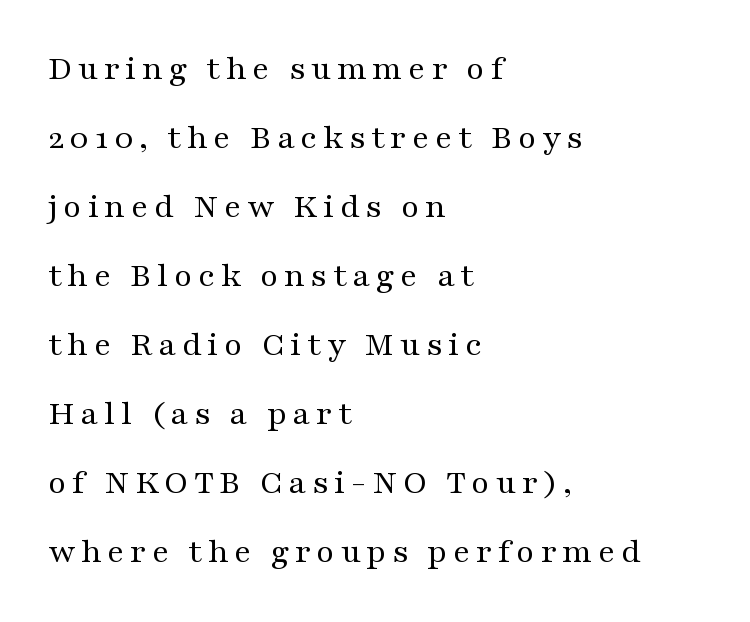
The image shows 35 px regular-weight, wide serif type, upright; set left-aligned, loose line spacing (1.97x), not underlined; medium stroke contrast and a medium x-height.
